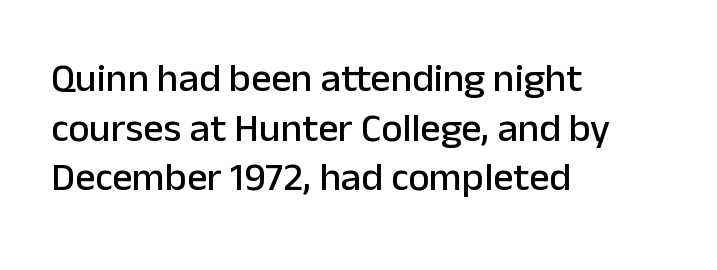
The passage shown is typed in a proportional face where columns would drift. Any mark beneath the type? The region is blank. The lines in this sample share a left origin and differ only in where they stop. Look at the bottom of the vertical strokes: they stop flat, with no serifs. Ascenders rise straight up at ninety degrees.
